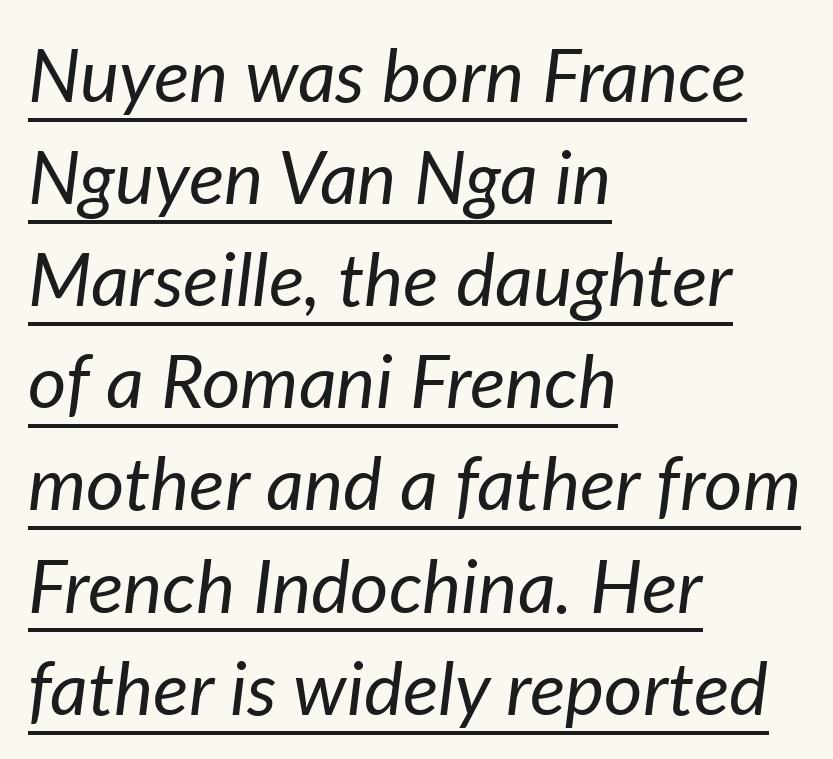
The image shows 74 px regular-weight type, italic (leaning right); set left-aligned, normal line spacing (1.38x), normal letter spacing, underlined; low stroke contrast and a medium x-height.
